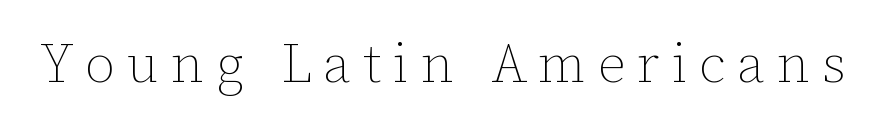
{"italic": "no", "bold": "no", "weight": "thin", "width": "normal", "stroke_contrast": "low", "x_height": "medium", "monospaced": "no", "underline": "no", "letter_spacing": "wide", "letter_spacing_em": 0.21, "glyph_px": 55}
